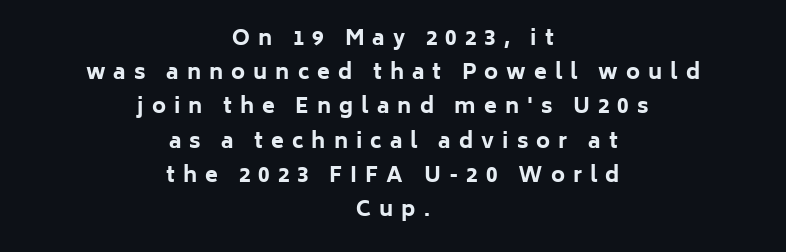
The image shows 21 px bold type, upright; set centered, normal line spacing (1.63x), unusually wide letter spacing (+0.38 em), not underlined.
